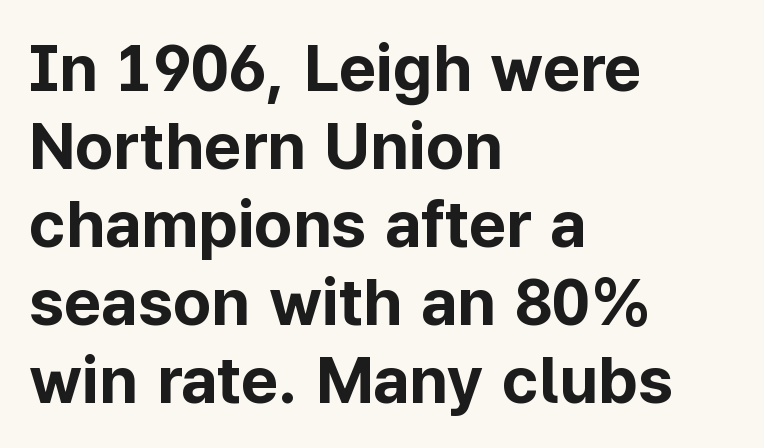
{"serif": "no", "italic": "no", "bold": "yes", "weight": "bold", "width": "normal", "stroke_contrast": "low", "x_height": "medium", "monospaced": "no", "underline": "no", "align": "left", "line_spacing_ratio": 1.2, "letter_spacing": "normal", "letter_spacing_em": 0.0, "glyph_px": 65}
